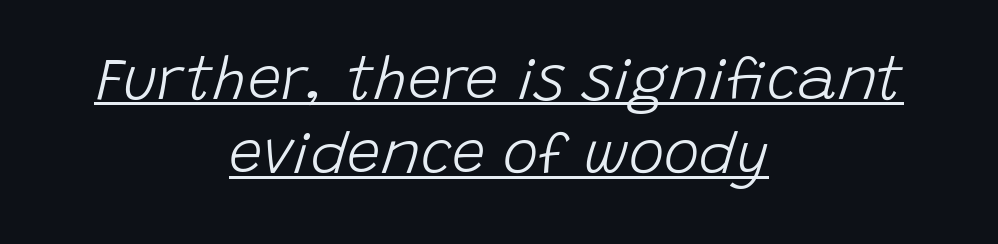
These lines are rendered in a variable-pitch font. The glyphs are accompanied by a horizontal stroke just below them. Default kerning and tracking; the words read as compact shapes. The passage is arranged like a title page — every line centered. In terms of posture, this sample is oblique. The weight would be labelled regular, book, light, or lighter still.
